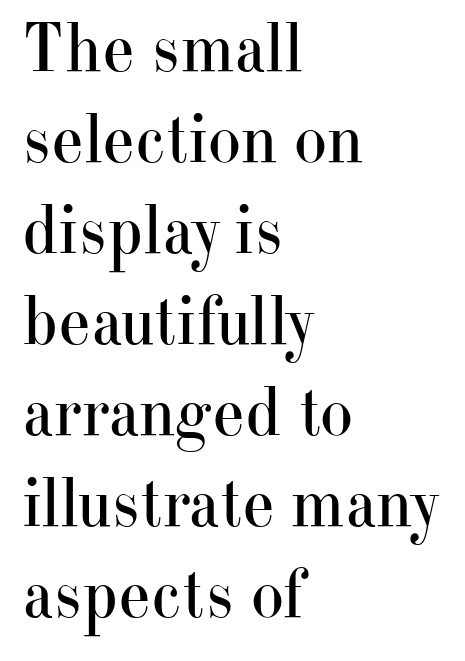
Observe the ordinary spacing: letters are neighbours, not strangers. This sample has the flowing, uneven cadence of proportional lettering. The designer left line spacing at the default. Posture: straight, roman, zero tilt. Every row of glyphs begins at an identical x-position on the left.
